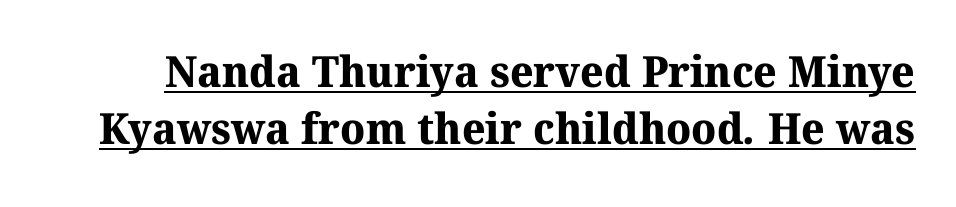
{"serif": "yes", "bold": "yes", "weight": "bold", "width": "normal", "stroke_contrast": "medium", "x_height": "medium", "monospaced": "no", "underline": "yes", "line_spacing": "normal", "line_spacing_ratio": 1.32, "letter_spacing": "normal", "letter_spacing_em": 0.0, "glyph_px": 43}
